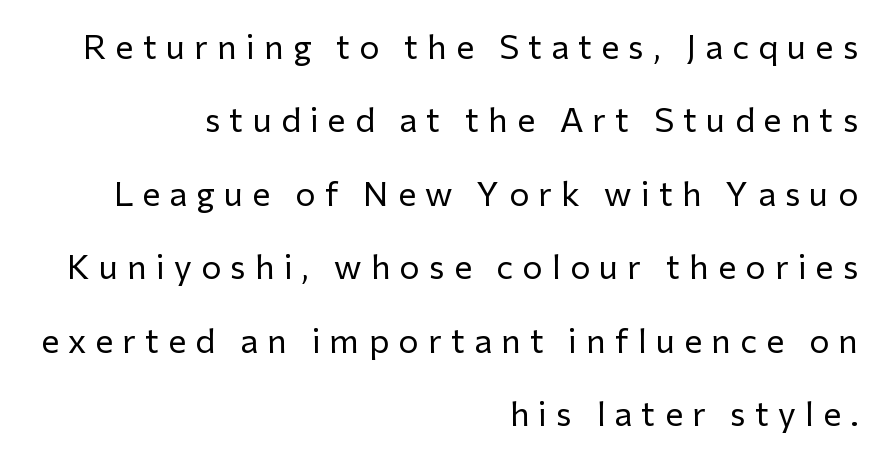
Q: Is the text bold? A: No.
Q: Is the text italic (slanted)? A: No, it is upright.
Q: Is the typeface a serif or a sans-serif typeface? A: Sans-serif.
Q: Is the text underlined? A: No.
Q: How is the paragraph aligned? A: Right-aligned.
Q: Is the spacing between letters normal or unusually wide? A: Unusually wide.
Q: Is the spacing between lines tight, normal or loose? A: Loose.
Q: Width (condensed, normal, or wide)? A: Normal.
Q: Stroke contrast? A: Low.
Q: x-height? A: Medium.
Q: Monospaced? A: No.
